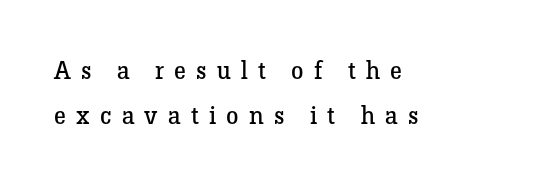
{"italic": "no", "bold": "no", "underline": "no", "align": "left", "line_spacing_ratio": 1.8, "letter_spacing": "wide", "letter_spacing_em": 0.41, "glyph_px": 25}
